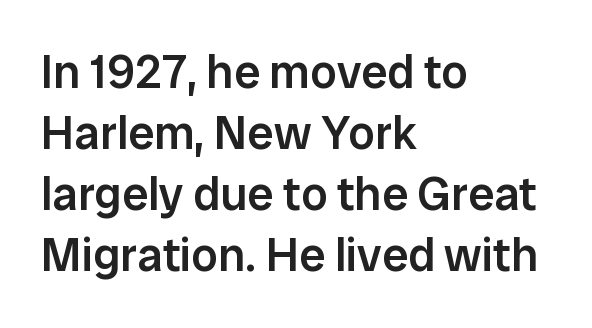
Each letter keeps its own natural width here, so spacing adapts to shape. This block has exactly the height ordinary leading produces. In CSS terms this would be text-align: left. Tracking value appears to be zero — textbook default spacing.
